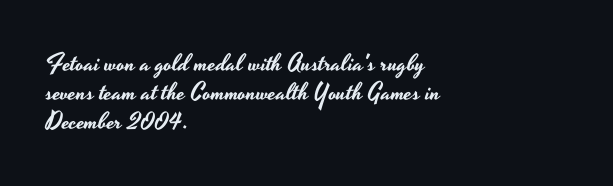
{"underline": "no", "align": "left", "line_spacing_ratio": 1.2, "letter_spacing": "normal", "letter_spacing_em": 0.0, "glyph_px": 24}
